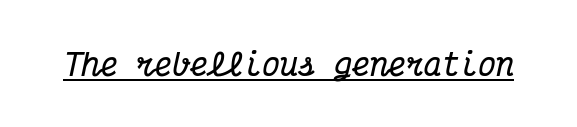
Unlike a clean sans, this face finishes its strokes with serifs. Pretty heavy lettering here — definitely bold. Characters are canted at an angle relative to the baseline's perpendicular. Fixed-width glyphs throughout — classic coding-font behaviour. Like a heading marked for emphasis, these lines bear an underscore.
